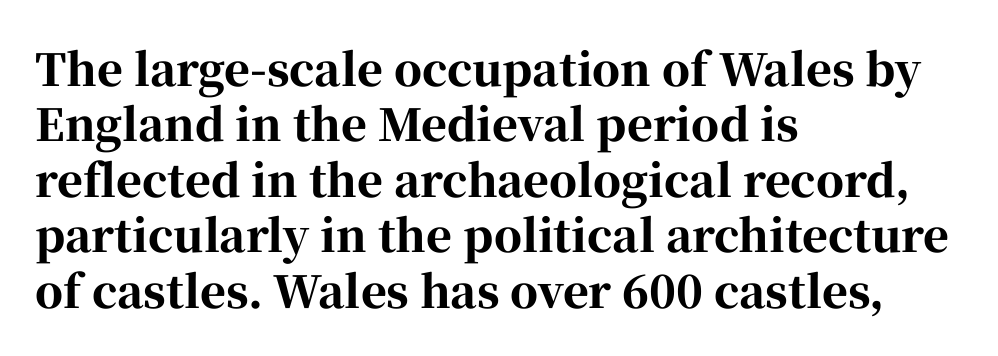
The image shows 44 px bold serif type, upright; set left-aligned, normal line spacing (1.26x), normal letter spacing, not underlined; high stroke contrast and a medium x-height.
